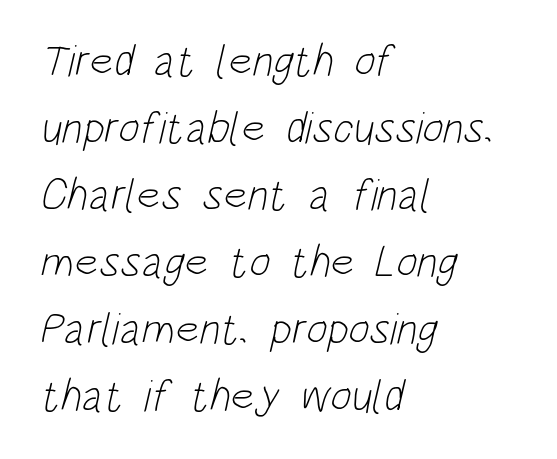
Q: Is the text bold? A: No.
Q: Is the typeface a serif or a sans-serif typeface? A: Sans-serif.
Q: Is the text underlined? A: No.
Q: How is the paragraph aligned? A: Left-aligned.
Q: Is the spacing between letters normal or unusually wide? A: Normal.
Q: Is the spacing between lines tight, normal or loose? A: Normal.
Q: Width (condensed, normal, or wide)? A: Condensed.
Q: Stroke contrast? A: Low.
Q: x-height? A: Large.
Q: Monospaced? A: No.
